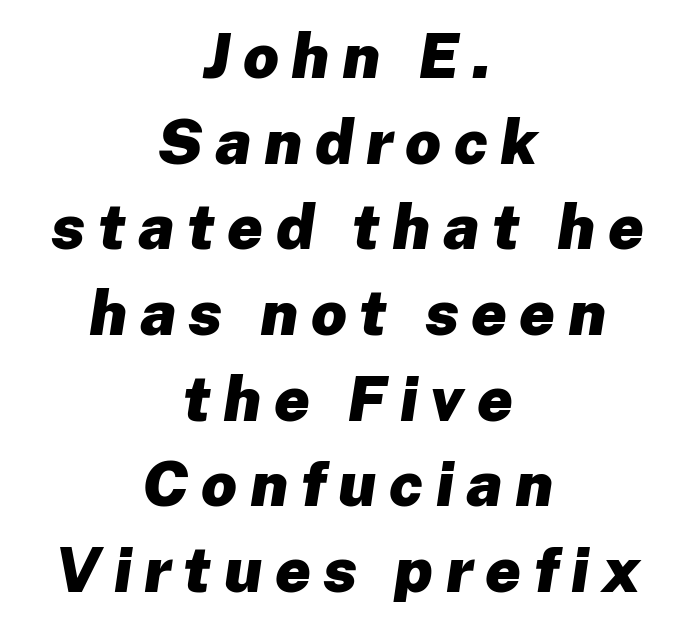
The image shows 63 px heavy type, italic (leaning right); set centered, normal line spacing (1.36x), unusually wide letter spacing (+0.2 em), not underlined; low stroke contrast and a medium x-height.
